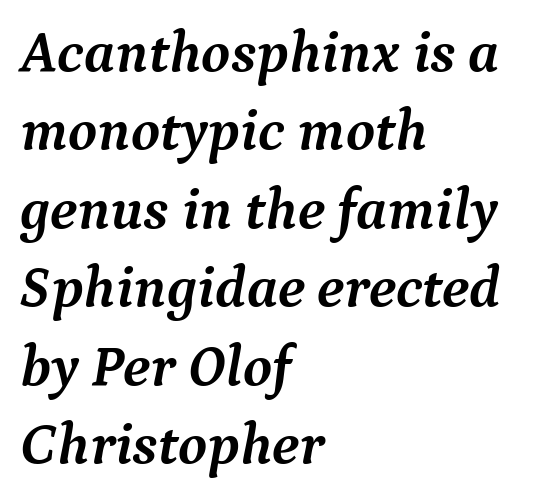
Posture: slanted. The gap between lines stays unmarked. Think of a printed novel: that variable character pitch is what you see here. Compared with typical paragraphs, the rows here are spaced about the same. A classic flush-left, rag-right setting is used for this passage. Thick stems and heavy bowls — unmistakably bold.
